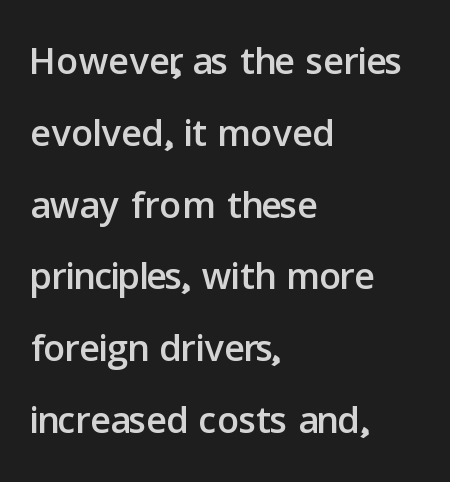
The image shows 54 px sans-serif type, upright; set left-aligned, normal line spacing (1.33x), normal letter spacing, not underlined; low stroke contrast and a medium x-height.
